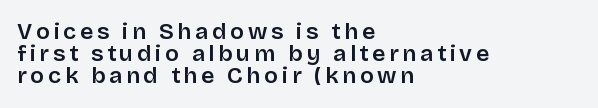
Q: Is the text bold? A: Semi-bold.
Q: Is the text italic (slanted)? A: No, it is upright.
Q: Is the text underlined? A: No.
Q: How is the paragraph aligned? A: Left-aligned.
Q: Is the spacing between lines tight, normal or loose? A: Tight.
